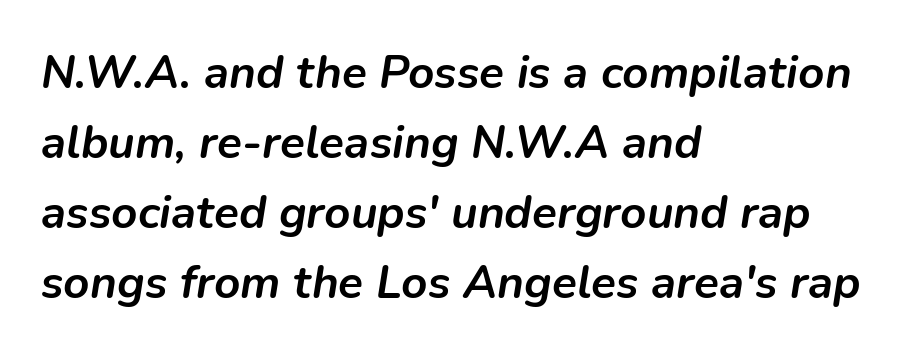
The image shows 46 px semibold type, italic (leaning right); set left-aligned, normal line spacing (1.52x), normal letter spacing, not underlined; low stroke contrast and a medium x-height.
